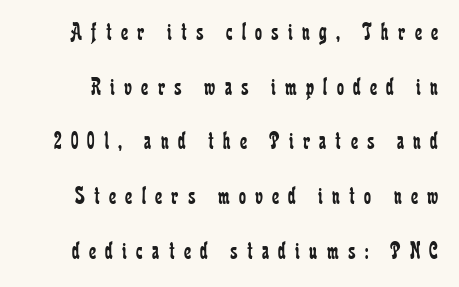
Interline gaps are noticeably wide in this sample. It's the straight-up-and-down kind of type. The face used here is rendered with a markedly widened letterfit. The strip under each line holds only bare page.
